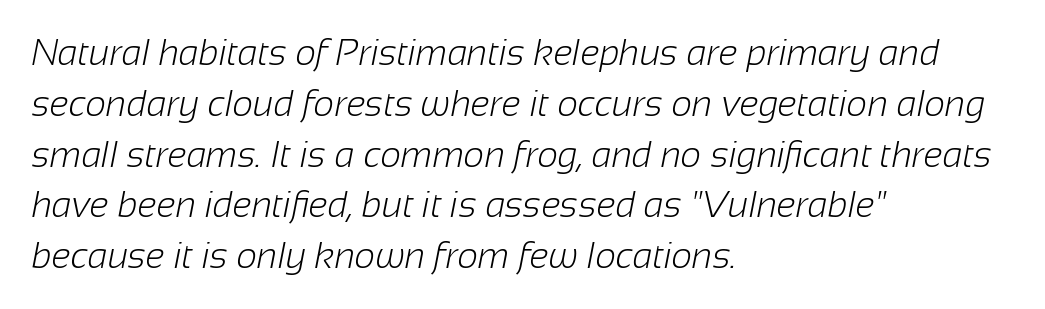
The image shows 36 px light sans-serif type; set left-aligned, normal line spacing (1.41x), normal letter spacing, not underlined; low stroke contrast and a medium x-height.
